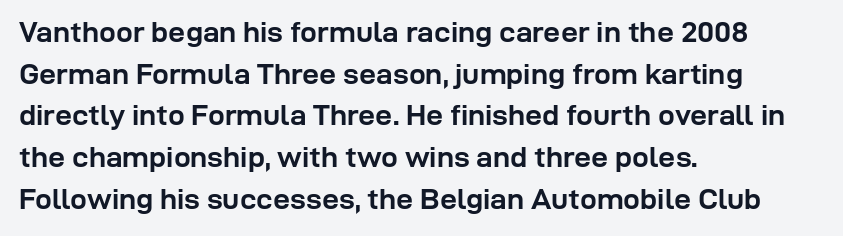
The image shows 30 px semibold sans-serif type, upright; set left-aligned, normal line spacing (1.39x), normal letter spacing, not underlined; low stroke contrast and a medium x-height.
